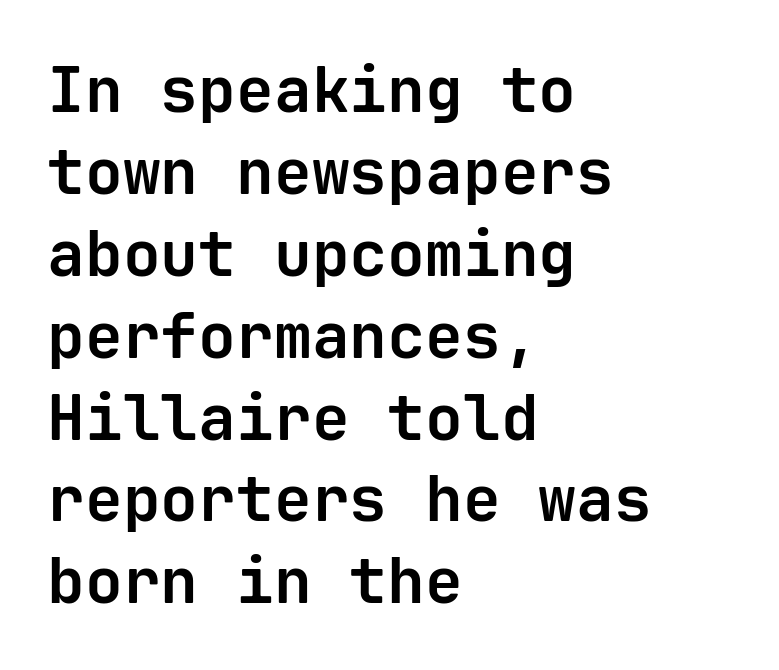
The image shows 63 px bold sans-serif type, upright, monospaced; set left-aligned, normal line spacing (1.3x), normal letter spacing, not underlined; low stroke contrast and a medium x-height.
